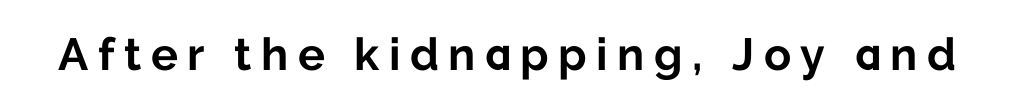
The image shows 45 px bold sans-serif type, upright; set unusually wide letter spacing (+0.21 em), not underlined; low stroke contrast and a medium x-height.
